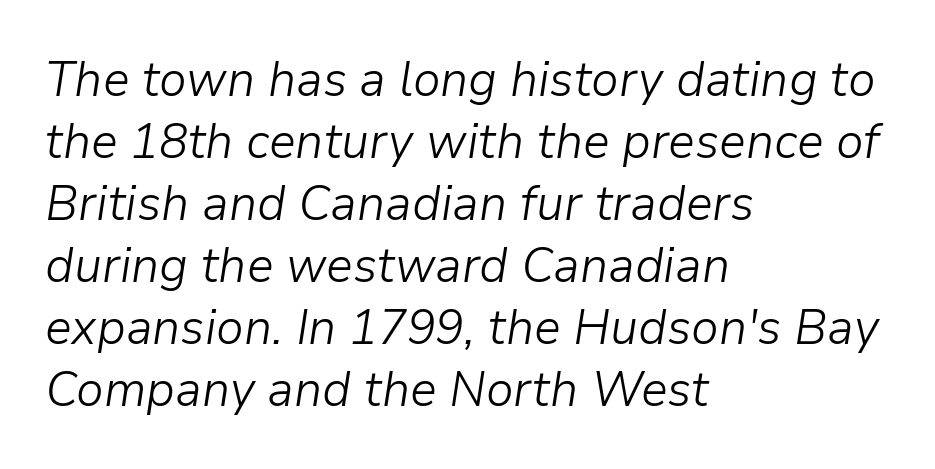
{"italic": "yes", "lean": "right", "slant_degrees": 9, "bold": "no", "weight": "light", "width": "normal", "stroke_contrast": "low", "x_height": "medium", "monospaced": "no", "underline": "no", "align": "left", "line_spacing_ratio": 1.24, "letter_spacing": "normal", "letter_spacing_em": 0.0, "glyph_px": 50}
